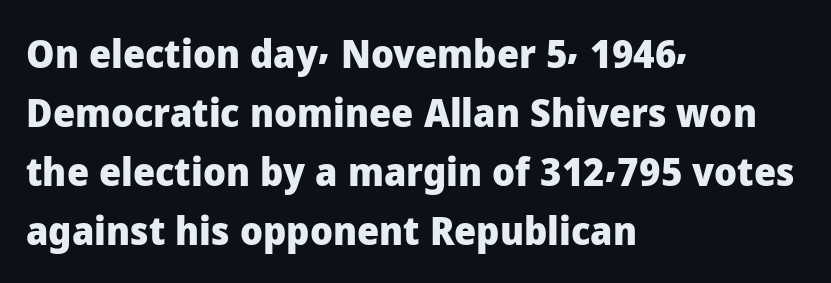
Q: Is the text bold? A: Yes.
Q: Is the text italic (slanted)? A: No, it is upright.
Q: Is the typeface a serif or a sans-serif typeface? A: Sans-serif.
Q: Is the text underlined? A: No.
Q: How is the paragraph aligned? A: Left-aligned.
Q: Is the spacing between letters normal or unusually wide? A: Normal.
Q: Is the spacing between lines tight, normal or loose? A: Normal.
Q: Width (condensed, normal, or wide)? A: Normal.
Q: Stroke contrast? A: Low.
Q: x-height? A: Medium.
Q: Monospaced? A: No.
